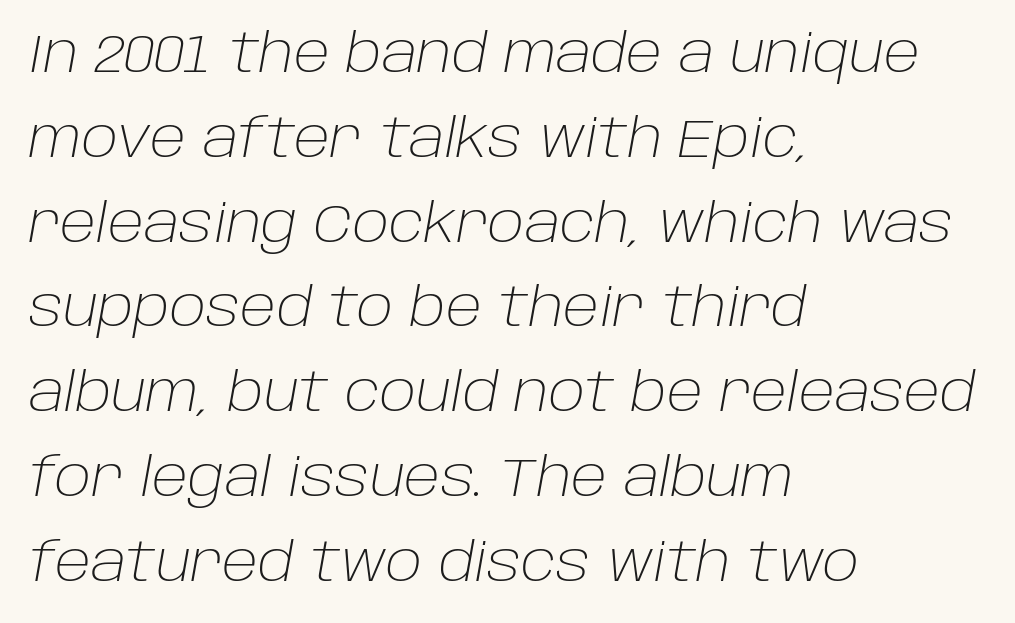
The image shows 54 px light type, italic (leaning right); set left-aligned, normal line spacing (1.57x), normal letter spacing, not underlined; low stroke contrast and a large x-height.
